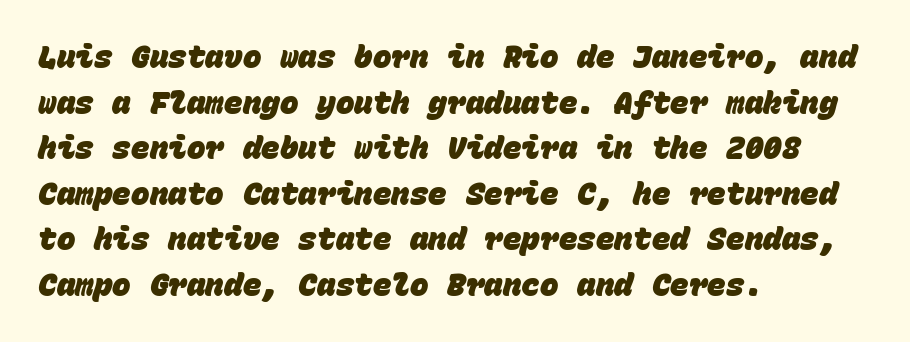
Descender tails drop into unmarked territory. Set as a true bold cut, around the 700 mark. Baseline-to-baseline distance is the conventional proportion of letter height. Reading down the block, your eye returns to a fixed left position each line. There is no visible air inserted between adjacent glyphs.
